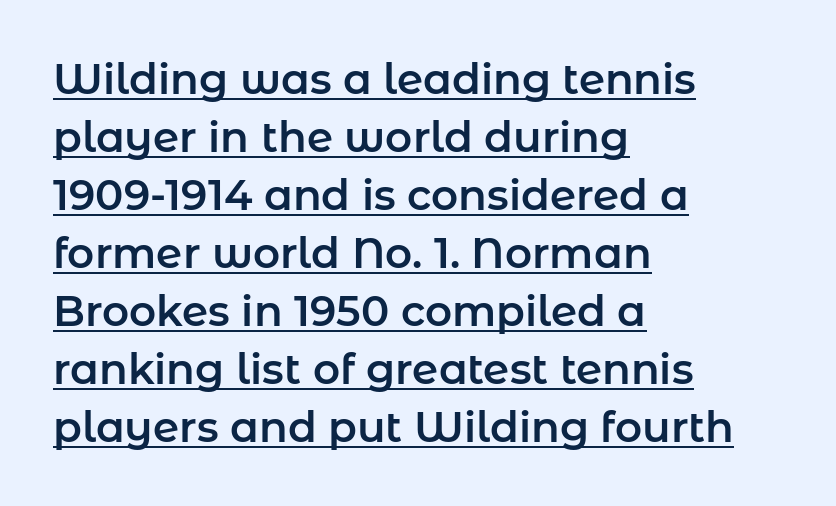
Q: Is the text italic (slanted)? A: No, it is upright.
Q: Is the typeface a serif or a sans-serif typeface? A: Sans-serif.
Q: Is the text underlined? A: Yes.
Q: How is the paragraph aligned? A: Left-aligned.
Q: Is the spacing between letters normal or unusually wide? A: Normal.
Q: Is the spacing between lines tight, normal or loose? A: Normal.
Q: Width (condensed, normal, or wide)? A: Normal.
Q: Stroke contrast? A: Low.
Q: x-height? A: Medium.
Q: Monospaced? A: No.
